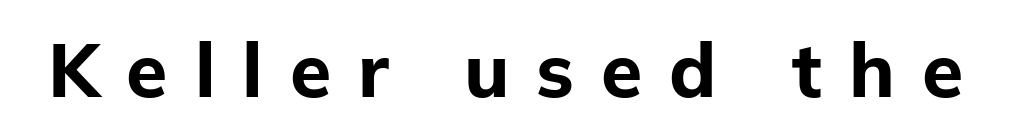
{"serif": "no", "italic": "no", "bold": "yes", "weight": "bold", "width": "normal", "stroke_contrast": "low", "x_height": "medium", "monospaced": "no", "underline": "no", "letter_spacing": "wide", "letter_spacing_em": 0.36, "glyph_px": 75}
